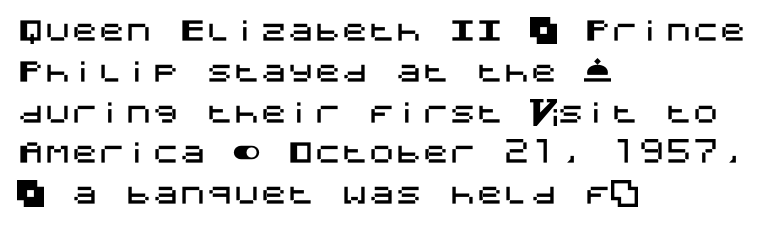
The image shows 27 px text type, upright; set left-aligned, normal line spacing (1.51x), normal letter spacing, not underlined.
